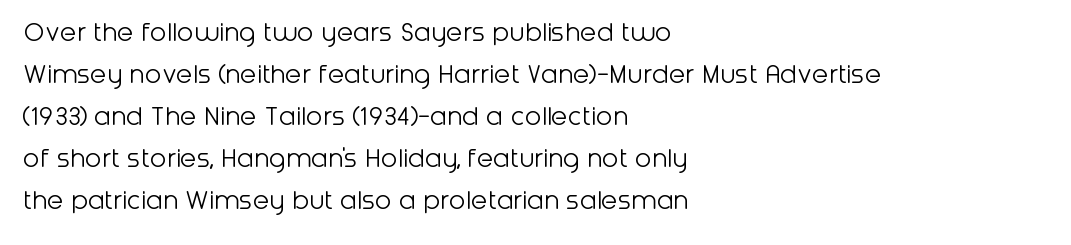
The rendering anchors every line to the left-hand side. The font sits on the lighter half of the weight spectrum, regular included. To sum up the face: it is a sans, with no serifs. Words appear dense and cohesive because spacing is normal. Designer's note — italics off, roman on. The rendering uses natural spacing where letterforms have individual widths.
